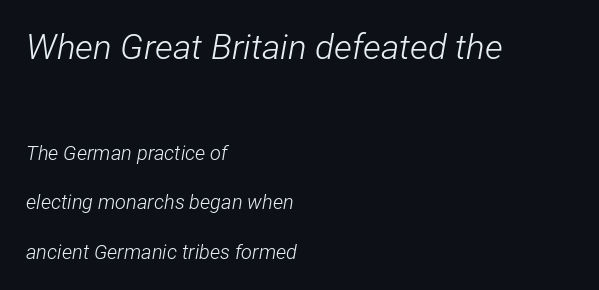
The image shows 35 px light, condensed type, italic (leaning right); set left-aligned, loose line spacing (2.48x), normal letter spacing, not underlined; the first (top) block is 1.75x larger; low stroke contrast and a medium x-height.
